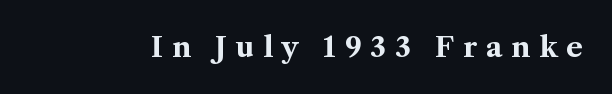
Small tapered or slab feet sit at the stroke ends, so this counts as serif. The face used here is proportionally spaced, like ordinary book or web type. Inter-character spacing is expanded well beyond the font's built-in metrics. In terms of weight, the rendering is a true, heavy bold.
